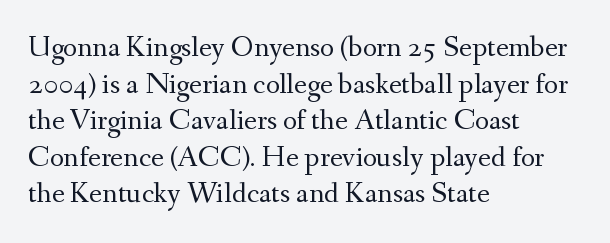
The weight tops out at a normal text grade. Reading down the block, your eye returns to a fixed left position each line. Words float on clear page, feet unadorned. Do the characters align in a grid? No, the font is proportional. The lettering stays uniformly vertical, giving the passage a roman look.
